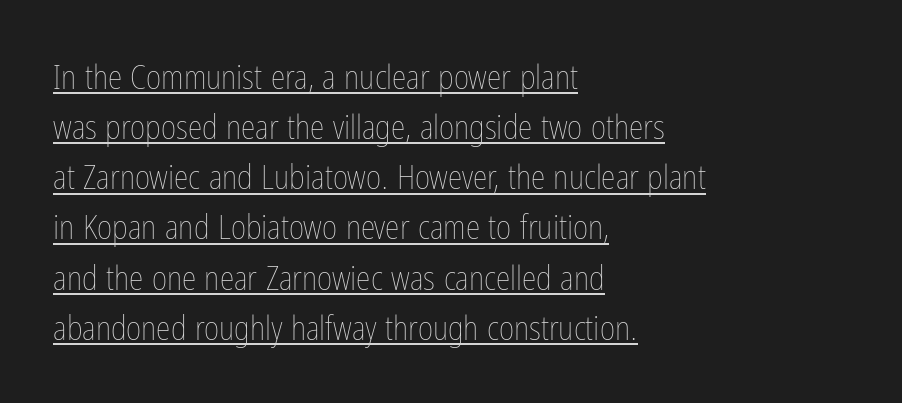
Summary of vertical rhythm: regular, with standard interline spacing. Heaviness? Minimal to ordinary, like unemphasized prose. No italicization has been applied; the sample stays upright. The face used here is proportionally spaced, like ordinary book or web type.
